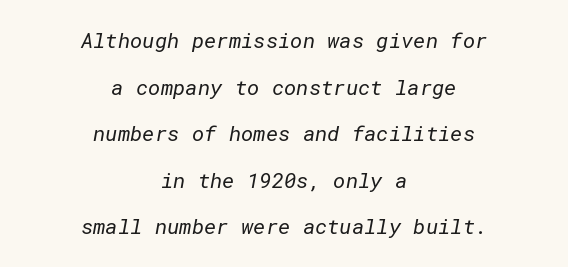
{"bold": "no", "underline": "no", "align": "center", "line_spacing": "loose", "line_spacing_ratio": 2.22, "letter_spacing": "normal", "letter_spacing_em": 0.0, "glyph_px": 21}
